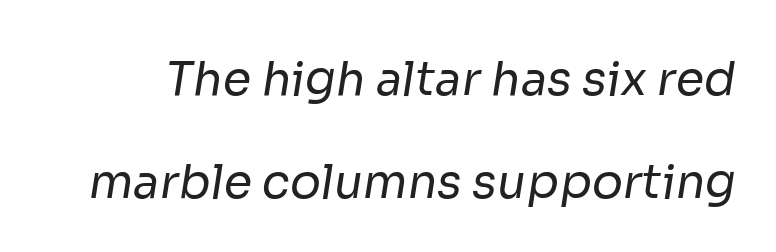
Here the designer chose a conventional face with non-uniform glyph widths. A clean baseline with only descenders dipping below it. These glyphs show unthickened strokes, regular width or finer. A typesetter would call this leading open, well beyond the default.
